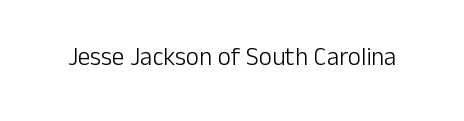
The image shows 25 px text type, upright; set normal letter spacing, not underlined.
